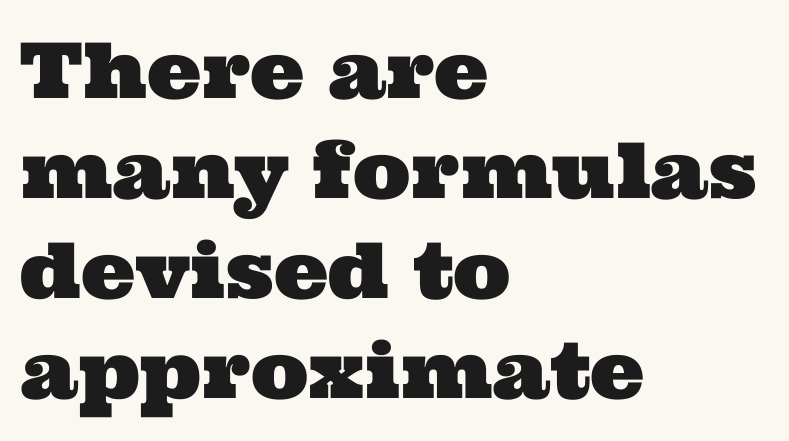
Q: Is the typeface a serif or a sans-serif typeface? A: Serif.
Q: Is the text underlined? A: No.
Q: How is the paragraph aligned? A: Left-aligned.
Q: Is the spacing between letters normal or unusually wide? A: Normal.
Q: Is the spacing between lines tight, normal or loose? A: Normal.
Q: Width (condensed, normal, or wide)? A: Wide.
Q: Stroke contrast? A: Medium.
Q: x-height? A: Medium.
Q: Monospaced? A: No.
